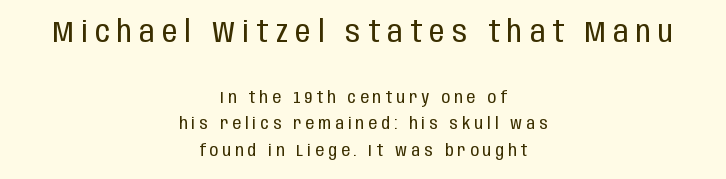
Q: Is the text bold? A: No.
Q: Is the text italic (slanted)? A: No, it is upright.
Q: Is the typeface a serif or a sans-serif typeface? A: Sans-serif.
Q: Is the text underlined? A: No.
Q: How is the paragraph aligned? A: Centered.
Q: Is the spacing between letters normal or unusually wide? A: Unusually wide.
Q: Is the spacing between lines tight, normal or loose? A: Normal.
Q: Which block of text is set in a larger size, the first (top) or the second (bottom)? A: The first (top) one.
Q: Width (condensed, normal, or wide)? A: Condensed.
Q: Stroke contrast? A: Low.
Q: x-height? A: Large.
Q: Monospaced? A: No.
